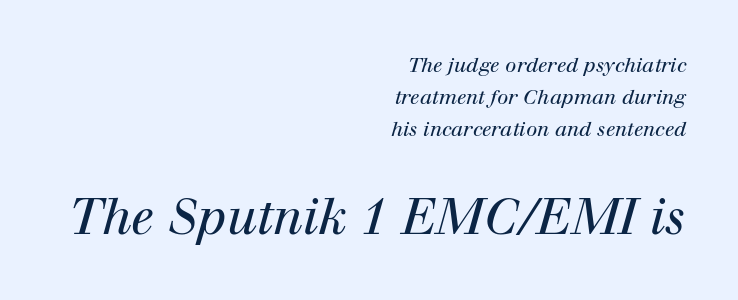
Q: Is the text bold? A: No.
Q: Is the text italic (slanted)? A: Yes, it leans right by about 12 degrees.
Q: Is the typeface a serif or a sans-serif typeface? A: Serif.
Q: Is the text underlined? A: No.
Q: How is the paragraph aligned? A: Right-aligned.
Q: Is the spacing between letters normal or unusually wide? A: Normal.
Q: Is the spacing between lines tight, normal or loose? A: Normal.
Q: Which block of text is set in a larger size, the first (top) or the second (bottom)? A: The second (bottom) one.
Q: Width (condensed, normal, or wide)? A: Normal.
Q: Stroke contrast? A: High.
Q: x-height? A: Medium.
Q: Monospaced? A: No.
